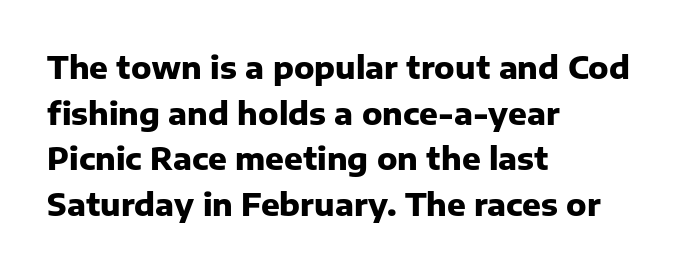
In terms of weight, the rendering is a true, heavy bold. The line texture is even and compact thanks to regular tracking. A roman cut, with each character standing at attention. Reading down the column, the eye jumps a familiar distance to each next line. In CSS terms this would be text-align: left. Here the designer chose a conventional face with non-uniform glyph widths.
